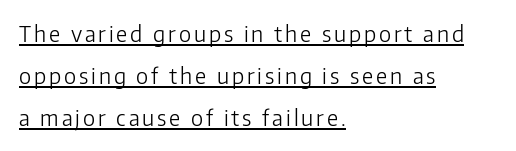
The image shows 22 px text type, upright; set left-aligned, loose line spacing (1.91x), underlined.
